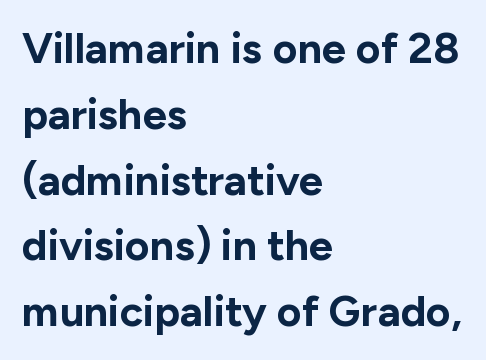
The image shows 43 px bold sans-serif type, upright; set left-aligned, normal line spacing (1.53x), normal letter spacing, not underlined; low stroke contrast and a medium x-height.
